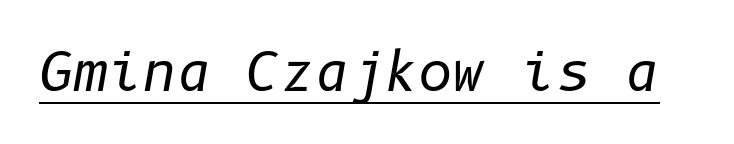
The image shows 53 px regular-weight type, italic (leaning right); set normal letter spacing, underlined; low stroke contrast and a medium x-height.
